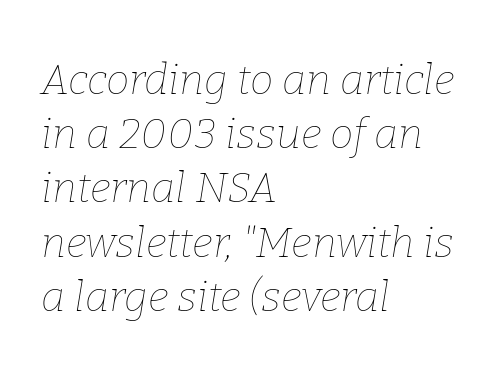
Q: Is the text bold? A: No.
Q: Is the text italic (slanted)? A: Yes, it leans right by about 9 degrees.
Q: Is the text underlined? A: No.
Q: How is the paragraph aligned? A: Left-aligned.
Q: Is the spacing between letters normal or unusually wide? A: Normal.
Q: Is the spacing between lines tight, normal or loose? A: Normal.
Q: Width (condensed, normal, or wide)? A: Normal.
Q: Stroke contrast? A: Low.
Q: x-height? A: Medium.
Q: Monospaced? A: No.
